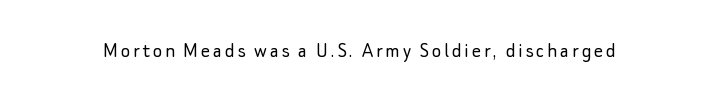
The image shows 22 px text type, upright; set not underlined.
